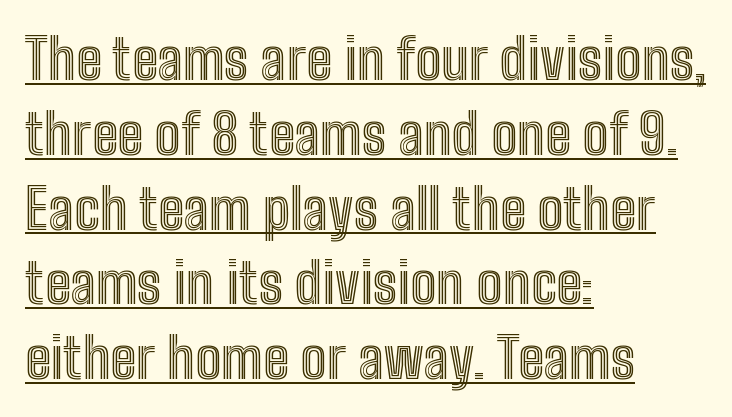
This sample uses plain, unmodified letter spacing. You could not count columns in this text — the font is proportionally spaced. The vertical gap from one line to the next is medium. It's the straight-up-and-down kind of type. Quick note: underline on. Reading down the block, your eye returns to a fixed left position each line.
